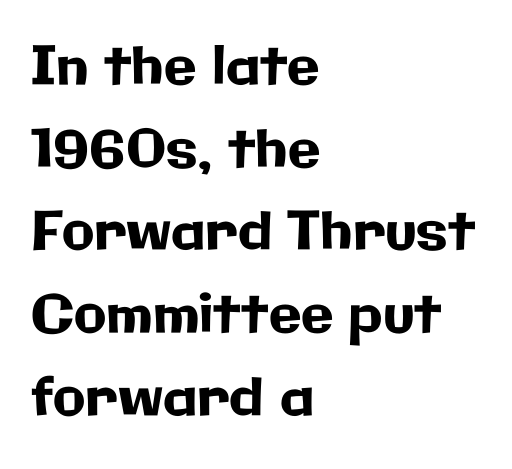
{"serif": "no", "italic": "no", "width": "normal", "stroke_contrast": "low", "x_height": "medium", "monospaced": "no", "underline": "no", "align": "left", "line_spacing": "normal", "line_spacing_ratio": 1.56, "letter_spacing": "normal", "letter_spacing_em": 0.0, "glyph_px": 53}
